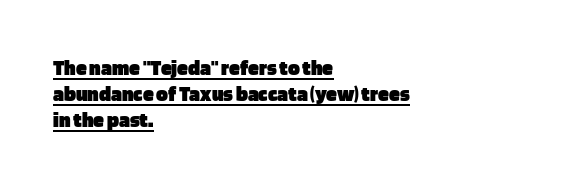
These lines carry a lot of weight — the face is fully bold. Looks like someone drew a line under every word here. Short note: letters normally spaced. The ragged edge is on the right, which tells us the setting is flush left.
